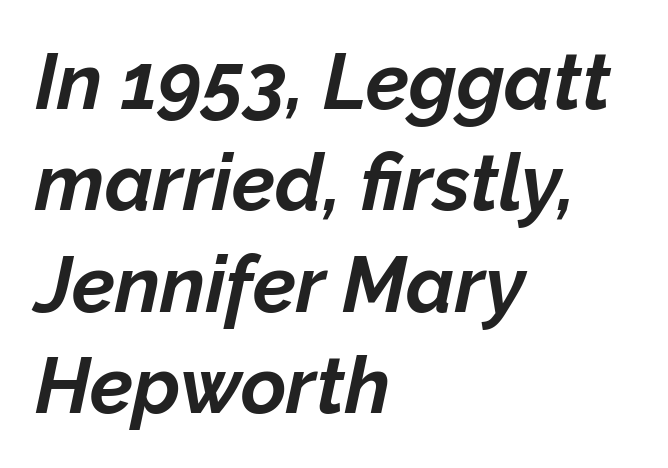
{"italic": "yes", "lean": "right", "slant_degrees": 12, "bold": "yes", "weight": "bold", "width": "normal", "stroke_contrast": "low", "x_height": "medium", "monospaced": "no", "underline": "no", "align": "left", "line_spacing": "normal", "line_spacing_ratio": 1.3, "letter_spacing": "normal", "letter_spacing_em": 0.0, "glyph_px": 78}
